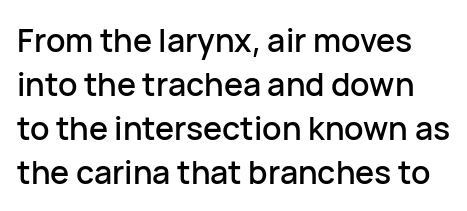
Q: Is the text italic (slanted)? A: No, it is upright.
Q: Is the typeface a serif or a sans-serif typeface? A: Sans-serif.
Q: Is the text underlined? A: No.
Q: Is the spacing between letters normal or unusually wide? A: Normal.
Q: Is the spacing between lines tight, normal or loose? A: Normal.
Q: Width (condensed, normal, or wide)? A: Normal.
Q: Stroke contrast? A: Low.
Q: x-height? A: Medium.
Q: Monospaced? A: No.
